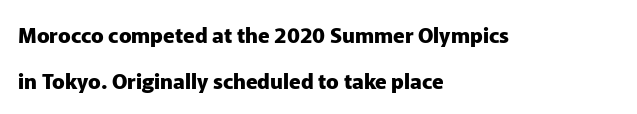
The image shows 21 px bold type, upright; set left-aligned, loose line spacing (2.17x), normal letter spacing, not underlined.
